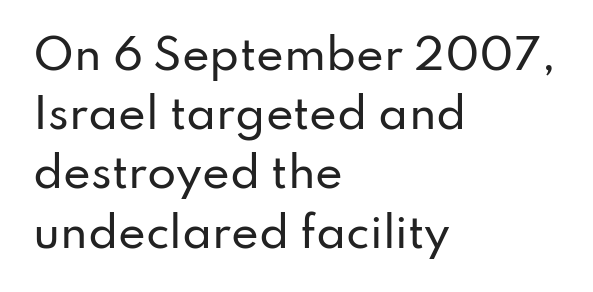
The leading is moderate, giving the passage an even texture. The zone under the glyphs is completely vacant. Unlike a traditional serif, this face leaves its strokes unadorned. Character widths vary here, with narrow letters taking less room than wide ones.
